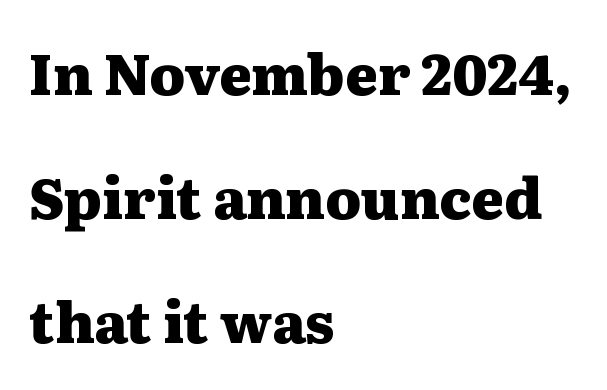
Observe the ordinary spacing: letters are neighbours, not strangers. Quick note: not italic, upright. You could not count columns in this text — the font is proportionally spaced. Underlining? Definitely not there. In CSS terms this would be text-align: left.
